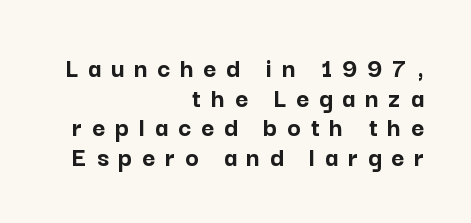
The horizontal fit of the characters is loose and conspicuously gappy. Layout note: lines flush right. The string is rendered with underlining switched off. Characters remain perfectly vertical along every line.
